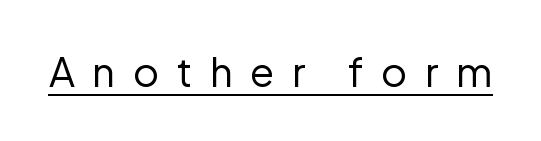
Check where the strokes stop: nothing finishes them off — pure sans. The face used here is rendered with a markedly widened letterfit. The specimen reads as upright at a glance. Caption: lettering with a line underneath. The typeface has the unassuming heft of standard copy or less. The rendering uses natural spacing where letterforms have individual widths.
